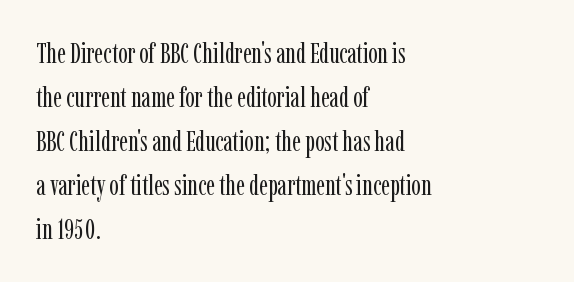
{"serif": "yes", "italic": "no", "bold": "no", "weight": "regular", "width": "condensed", "stroke_contrast": "low", "x_height": "medium", "monospaced": "no", "underline": "no", "align": "left", "line_spacing": "normal", "line_spacing_ratio": 1.57, "letter_spacing": "normal", "letter_spacing_em": 0.0, "glyph_px": 28}
